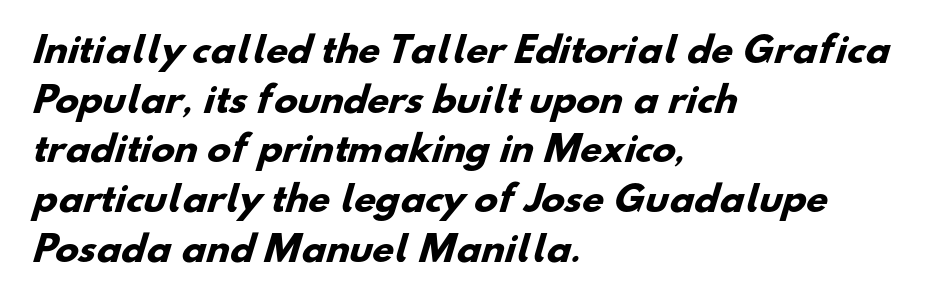
The image shows 35 px heavy sans-serif type; set left-aligned, normal line spacing (1.42x), normal letter spacing, not underlined; low stroke contrast and a small x-height.
